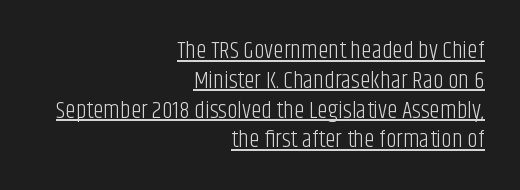
The image shows 24 px text type, upright; set right-aligned, line spacing 1.24x, normal letter spacing, underlined.
